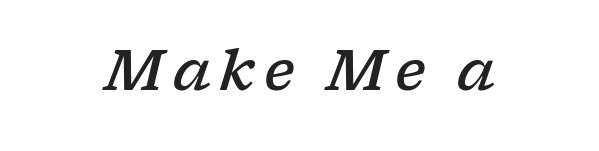
The image shows 56 px semibold, wide serif type, italic (leaning right); set not underlined; low stroke contrast and a medium x-height.
